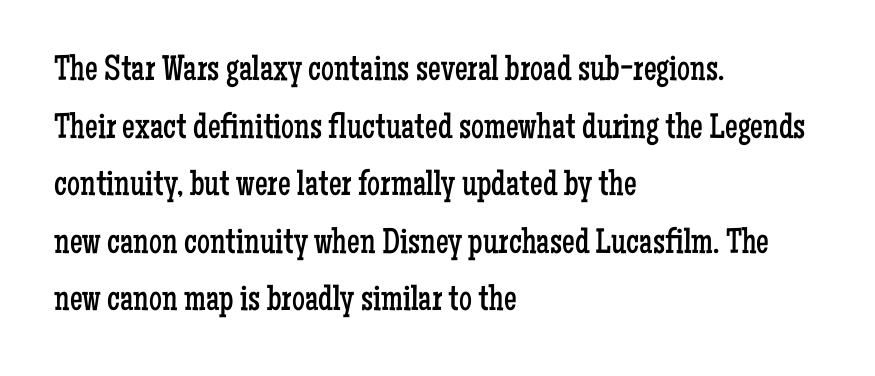
{"serif": "yes", "italic": "no", "bold": "no", "weight": "regular", "width": "condensed", "stroke_contrast": "low", "x_height": "medium", "monospaced": "no", "underline": "no", "align": "left", "line_spacing": "normal", "line_spacing_ratio": 1.6, "letter_spacing": "normal", "letter_spacing_em": 0.0, "glyph_px": 36}
